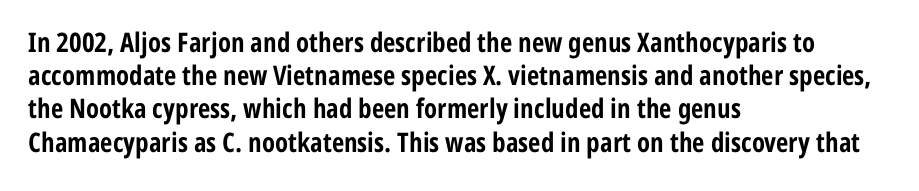
Q: Is the text bold? A: Yes.
Q: Is the text italic (slanted)? A: No, it is upright.
Q: Is the text underlined? A: No.
Q: How is the paragraph aligned? A: Left-aligned.
Q: Is the spacing between letters normal or unusually wide? A: Normal.
